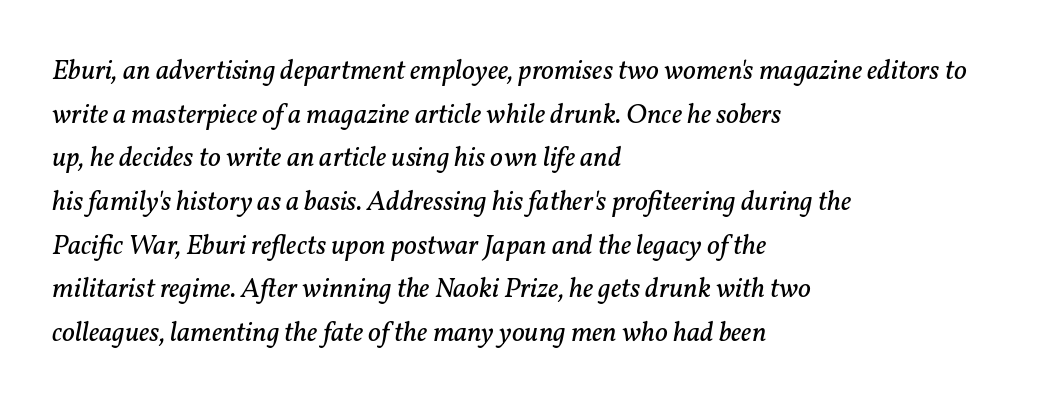
The image shows 28 px regular-weight serif type, italic (leaning right); set left-aligned, normal line spacing (1.56x), normal letter spacing, not underlined; low stroke contrast and a medium x-height.
